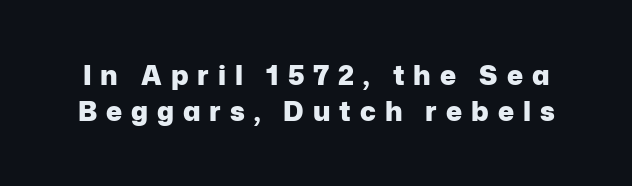
The image shows 27 px bold type, upright; set normal line spacing (1.34x), unusually wide letter spacing (+0.33 em), not underlined.
